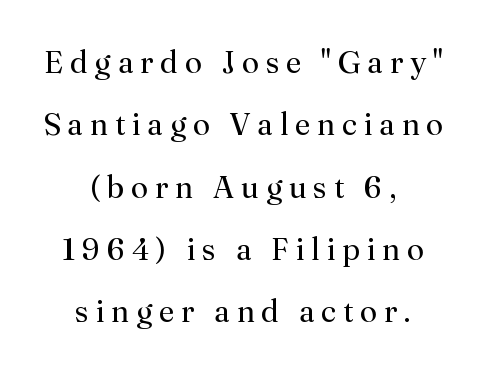
Bare-footed words on every line. Summary of vertical rhythm: relaxed, with wide interline spacing. The weight would be labelled regular, book, light, or lighter still. In CSS terms this would be text-align: center. Font category for this specimen: serif. Compared with typical body copy, the letter spacing here is much looser.
